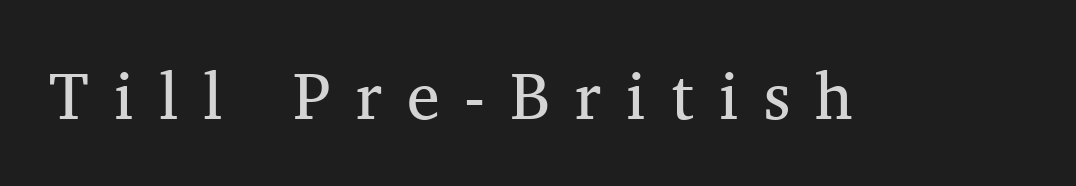
Character widths vary here, with narrow letters taking less room than wide ones. The space beneath each line is pristine and unruled. Upright lettering throughout. A typesetter would label this face a serif.
